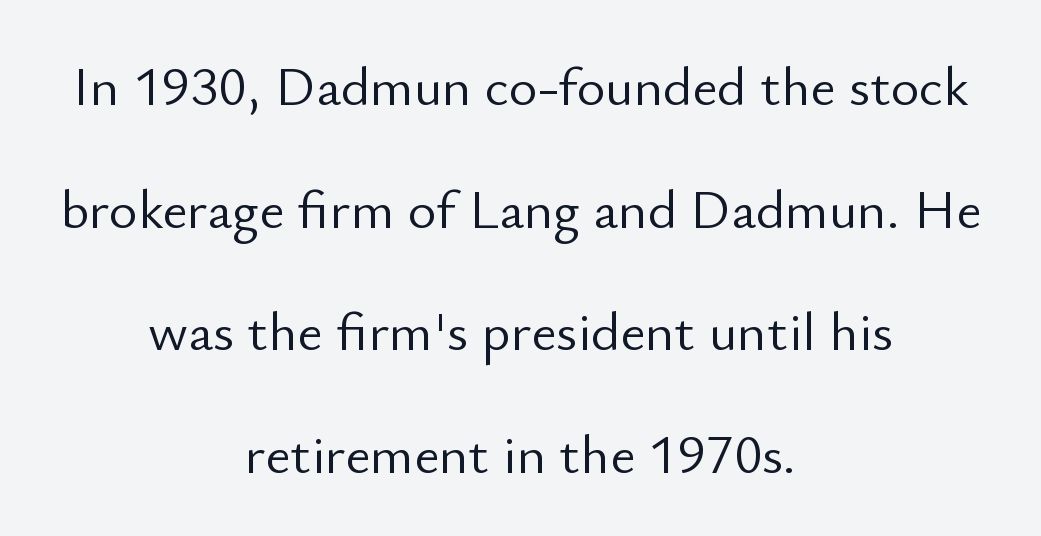
Each word holds together tightly as a unit, with standard inter-letter gaps. The designer went with a sans here, leaving each stem footless. Spacing verdict: proportional, widths tailored to each character. This rendering uses center alignment, leaving both contours irregular but symmetric. Is there much room between lines? Yes — plenty of vertical air separates them.
